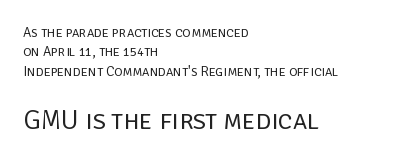
{"italic": "no", "bold": "no", "underline": "no", "align": "left", "line_spacing": "normal", "line_spacing_ratio": 1.39, "letter_spacing": "normal", "letter_spacing_em": 0.0, "larger_block": "second", "size_ratio": 1.93, "glyph_px": 27}
